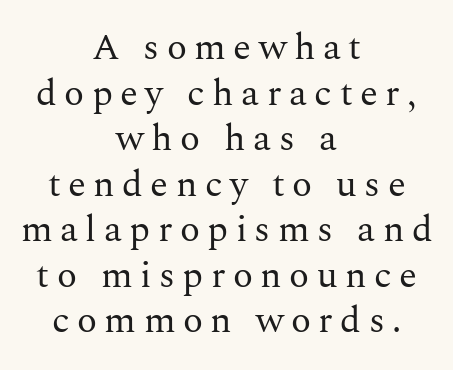
The image shows 37 px regular-weight serif type, upright; set centered, line spacing 1.23x, unusually wide letter spacing (+0.2 em), not underlined; medium stroke contrast and a medium x-height.
